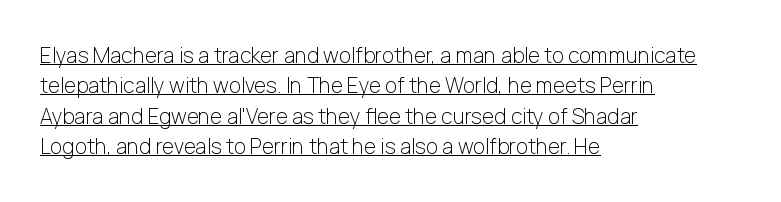
Q: Is the text bold? A: No.
Q: Is the text italic (slanted)? A: No, it is upright.
Q: Is the text underlined? A: Yes.
Q: How is the paragraph aligned? A: Left-aligned.
Q: Is the spacing between letters normal or unusually wide? A: Normal.
Q: Is the spacing between lines tight, normal or loose? A: Normal.
